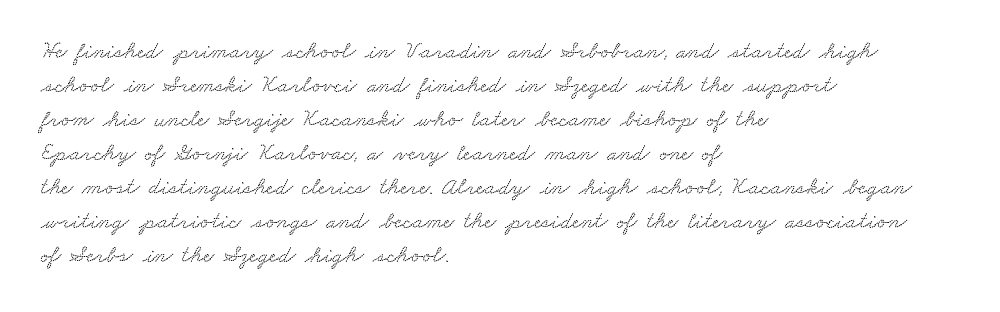
Successive baselines arrive at the customary interval. Caption: multi-line text, flush left, ragged right. Honestly, there is no underline to notice here at all. Letter spacing: default.
